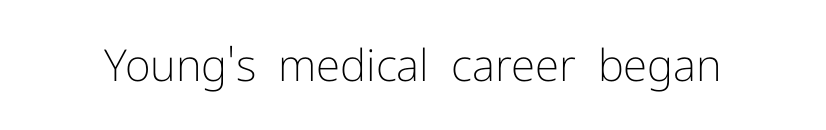
{"serif": "no", "italic": "no", "bold": "no", "weight": "light", "width": "normal", "stroke_contrast": "low", "x_height": "medium", "monospaced": "no", "underline": "no", "letter_spacing": "normal", "letter_spacing_em": 0.0, "glyph_px": 44}
